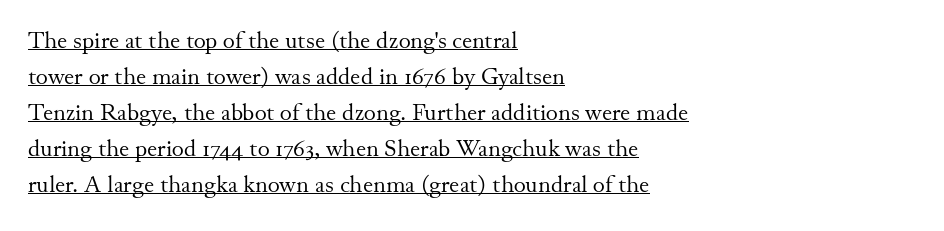
The rendering uses the underline text-decoration. Stems here are at most as thick as an everyday book face. The rag falls on the right side of this text block. Ascenders rise straight up at ninety degrees.
